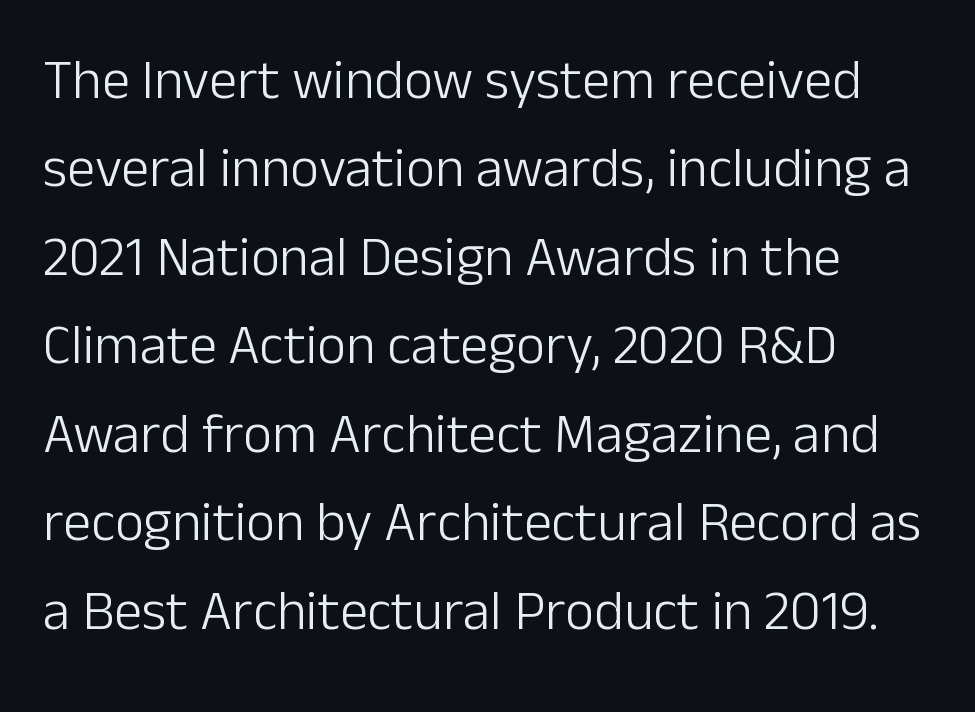
{"serif": "no", "italic": "no", "bold": "no", "weight": "light", "width": "normal", "stroke_contrast": "low", "x_height": "medium", "monospaced": "no", "underline": "no", "align": "left", "line_spacing": "normal", "line_spacing_ratio": 1.58, "letter_spacing": "normal", "letter_spacing_em": 0.0, "glyph_px": 56}
